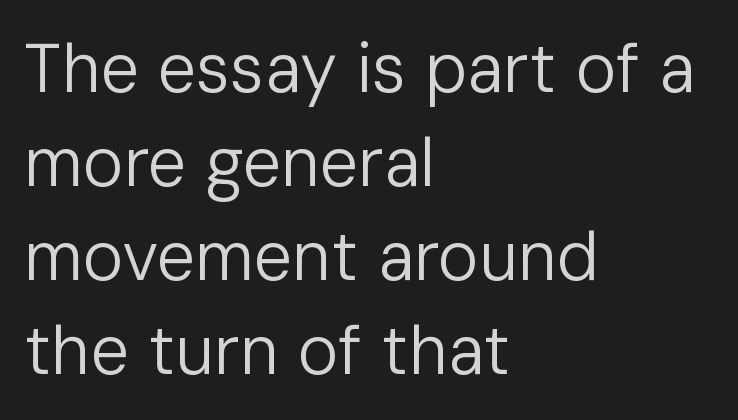
Q: Is the text bold? A: No.
Q: Is the text italic (slanted)? A: No, it is upright.
Q: Is the typeface a serif or a sans-serif typeface? A: Sans-serif.
Q: Is the text underlined? A: No.
Q: How is the paragraph aligned? A: Left-aligned.
Q: Is the spacing between letters normal or unusually wide? A: Normal.
Q: Is the spacing between lines tight, normal or loose? A: Normal.
Q: Width (condensed, normal, or wide)? A: Normal.
Q: Stroke contrast? A: Low.
Q: x-height? A: Medium.
Q: Monospaced? A: No.
